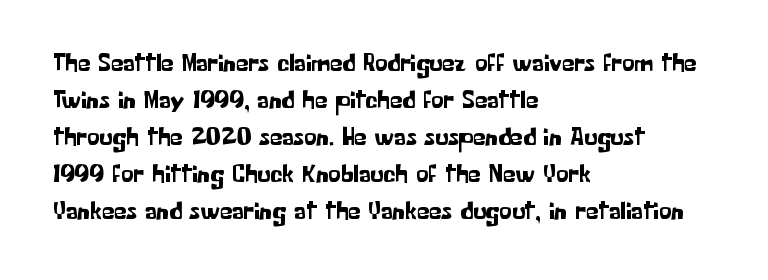
{"italic": "no", "underline": "no", "align": "left", "line_spacing": "normal", "line_spacing_ratio": 1.48, "letter_spacing": "normal", "letter_spacing_em": 0.0, "glyph_px": 25}
